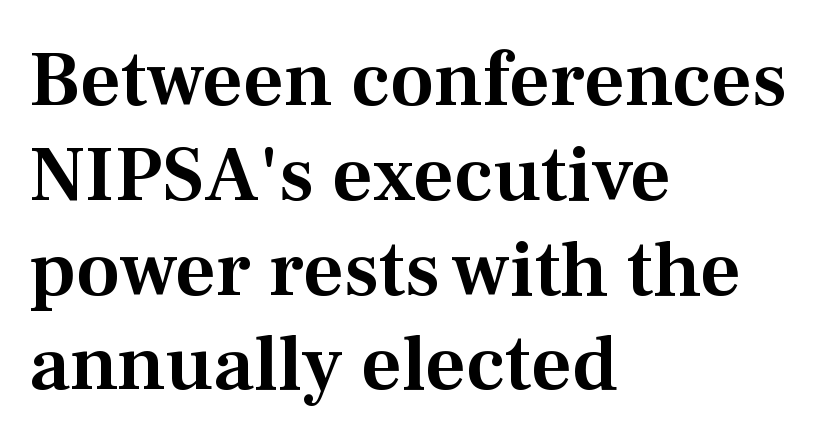
The image shows 79 px serif type, upright; set left-aligned, line spacing 1.2x, normal letter spacing, not underlined; medium stroke contrast and a medium x-height.
